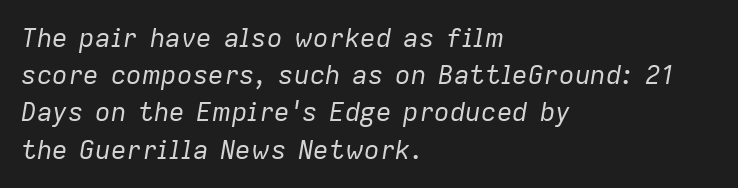
Vertical stems look standard width or narrower in stroke. This rendering features lettering with no underline. A typesetter would call this leading conventional body-copy spacing. Words appear dense and cohesive because spacing is normal.
